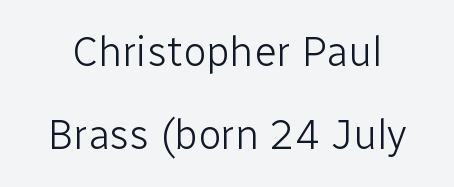
The image shows 42 px light sans-serif type, upright; set loose line spacing (1.98x), normal letter spacing, not underlined; low stroke contrast and a medium x-height.
